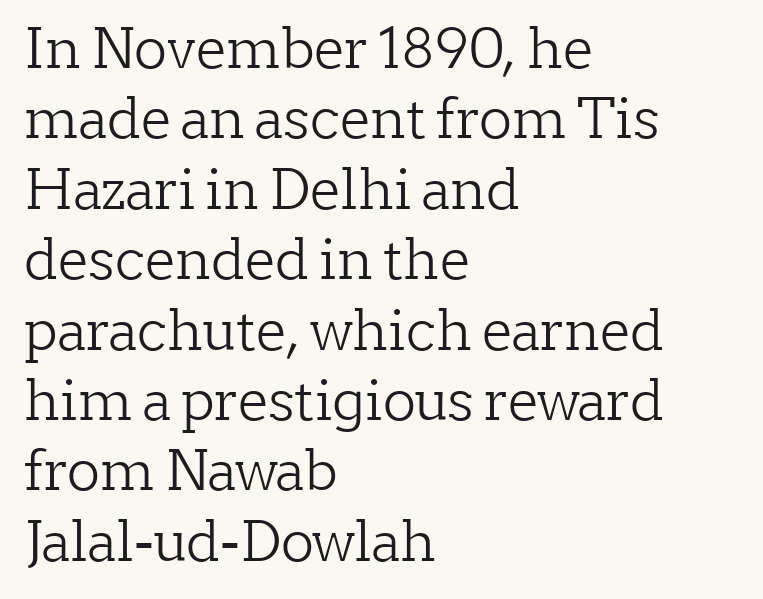
Q: Is the text bold? A: No.
Q: Is the text italic (slanted)? A: No, it is upright.
Q: Is the typeface a serif or a sans-serif typeface? A: Serif.
Q: Is the text underlined? A: No.
Q: How is the paragraph aligned? A: Left-aligned.
Q: Is the spacing between letters normal or unusually wide? A: Normal.
Q: Is the spacing between lines tight, normal or loose? A: Normal.
Q: Width (condensed, normal, or wide)? A: Normal.
Q: Stroke contrast? A: Low.
Q: x-height? A: Medium.
Q: Monospaced? A: No.
